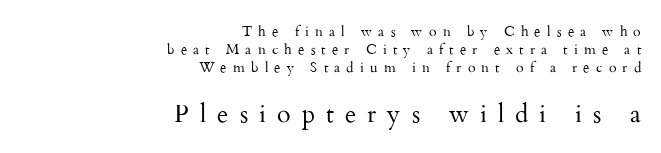
{"italic": "no", "bold": "no", "underline": "no", "align": "right", "line_spacing": "normal", "line_spacing_ratio": 1.29, "letter_spacing": "wide", "letter_spacing_em": 0.44, "larger_block": "second", "size_ratio": 1.79, "glyph_px": 25}
